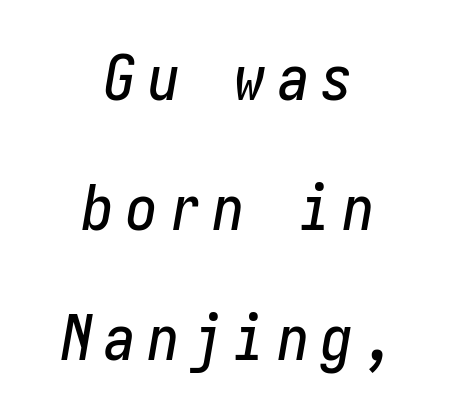
This sample uses an oblique cut, with every glyph tilted off the vertical. Short and long lines alike share a common midpoint. The rendering uses a large line-height, opening up the rows. Anything drawn beneath the words? Only blank space.
